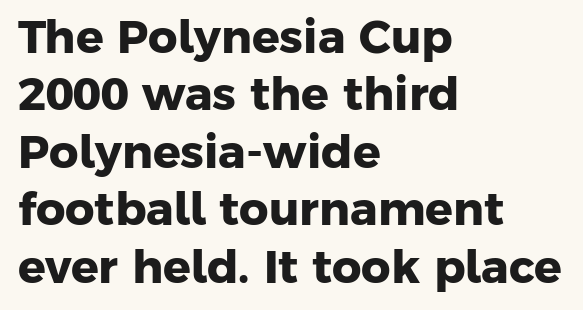
Q: Is the text bold? A: Yes.
Q: Is the typeface a serif or a sans-serif typeface? A: Sans-serif.
Q: Is the text underlined? A: No.
Q: How is the paragraph aligned? A: Left-aligned.
Q: Is the spacing between letters normal or unusually wide? A: Normal.
Q: Is the spacing between lines tight, normal or loose? A: Normal.
Q: Width (condensed, normal, or wide)? A: Normal.
Q: Stroke contrast? A: Low.
Q: x-height? A: Medium.
Q: Monospaced? A: No.
